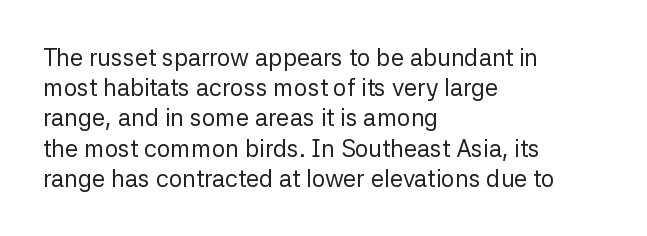
{"italic": "no", "bold": "no", "underline": "no", "align": "left", "line_spacing": "normal", "line_spacing_ratio": 1.26, "letter_spacing": "normal", "letter_spacing_em": 0.0, "glyph_px": 24}
